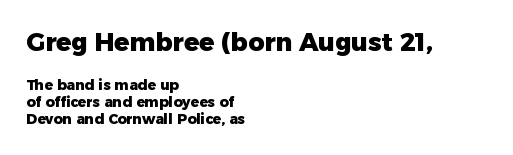
Q: Is the text bold? A: Yes.
Q: Is the text italic (slanted)? A: No, it is upright.
Q: Is the text underlined? A: No.
Q: How is the paragraph aligned? A: Left-aligned.
Q: Is the spacing between letters normal or unusually wide? A: Normal.
Q: Which block of text is set in a larger size, the first (top) or the second (bottom)? A: The first (top) one.
